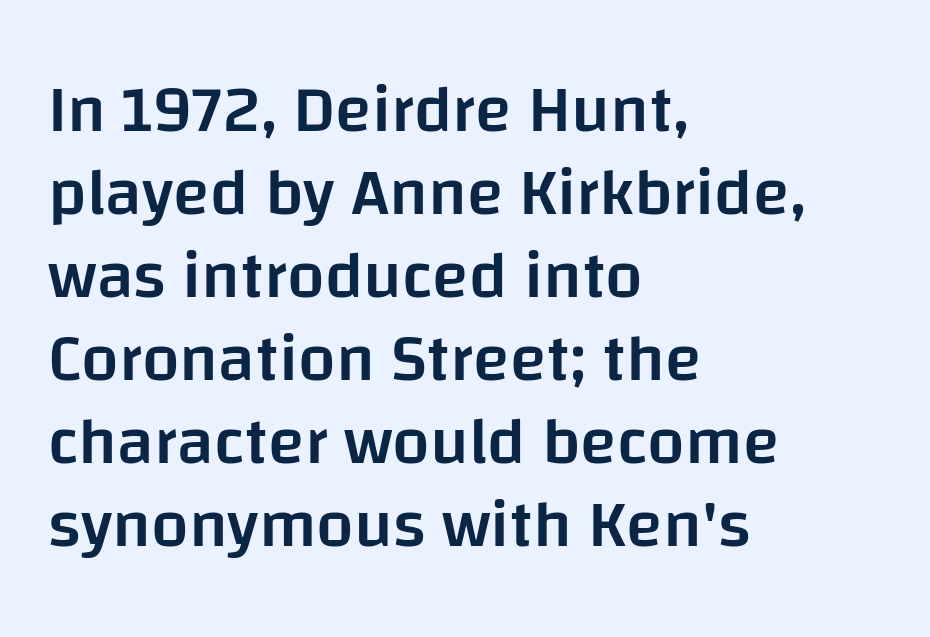
Q: Is the text bold? A: Semi-bold.
Q: Is the text italic (slanted)? A: No, it is upright.
Q: Is the typeface a serif or a sans-serif typeface? A: Sans-serif.
Q: Is the text underlined? A: No.
Q: How is the paragraph aligned? A: Left-aligned.
Q: Is the spacing between letters normal or unusually wide? A: Normal.
Q: Width (condensed, normal, or wide)? A: Normal.
Q: Stroke contrast? A: Low.
Q: x-height? A: Large.
Q: Monospaced? A: No.
